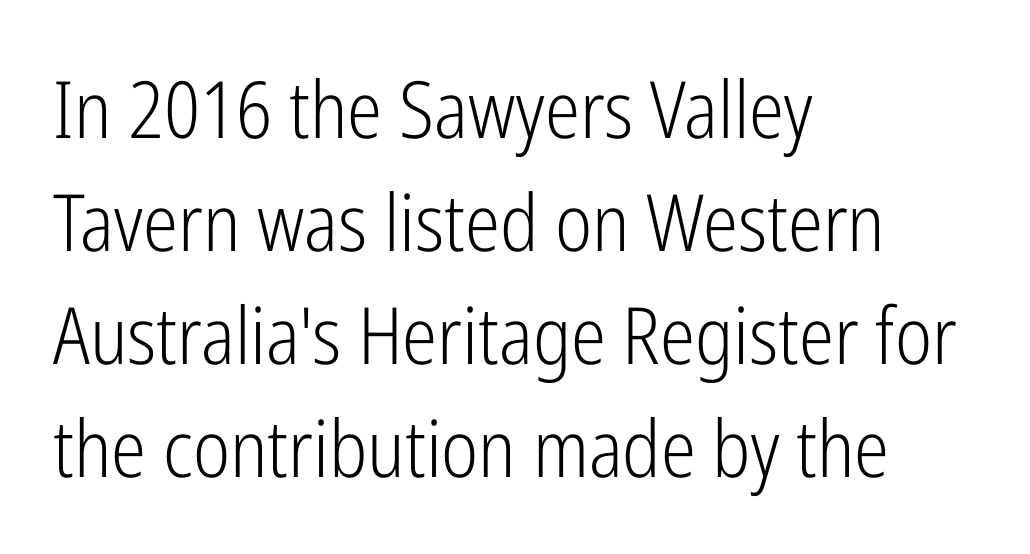
The image shows 79 px light, condensed sans-serif type, upright; set left-aligned, normal line spacing (1.43x), normal letter spacing, not underlined; low stroke contrast and a medium x-height.
